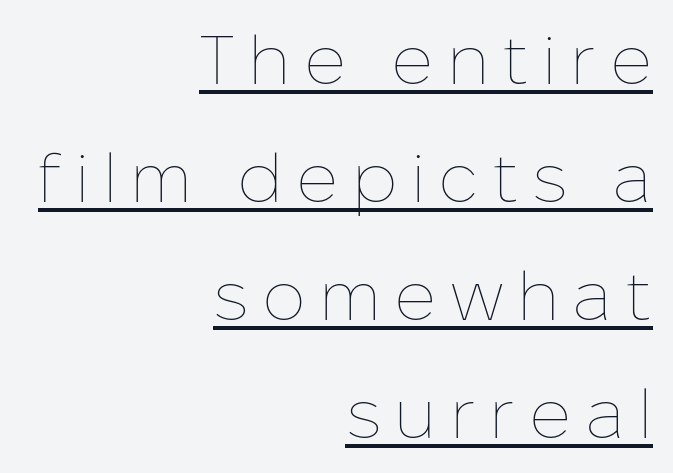
Q: Is the text bold? A: No.
Q: Is the text italic (slanted)? A: No, it is upright.
Q: Is the text underlined? A: Yes.
Q: How is the paragraph aligned? A: Right-aligned.
Q: Width (condensed, normal, or wide)? A: Normal.
Q: Stroke contrast? A: Low.
Q: x-height? A: Medium.
Q: Monospaced? A: No.
